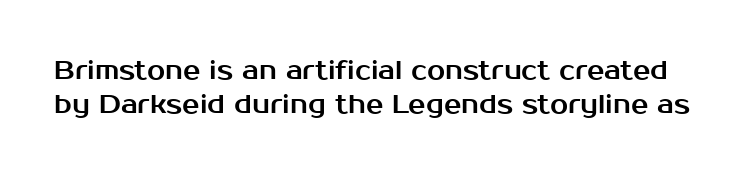
Does extra space separate the letters? No, they use regular spacing. The baseline area is clear. The font's upright variant was chosen for this text. What's the leading like? Ordinary, nothing unusual.
